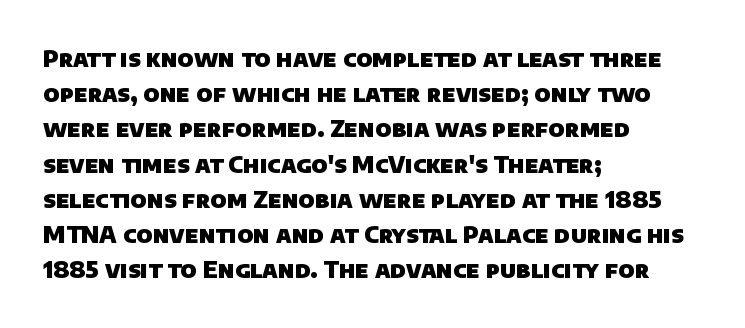
{"bold": "yes", "underline": "no", "align": "left", "line_spacing": "normal", "line_spacing_ratio": 1.53, "letter_spacing": "normal", "letter_spacing_em": 0.0, "glyph_px": 23}
